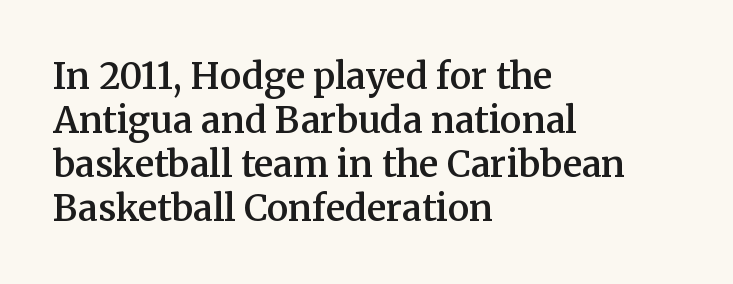
{"serif": "yes", "italic": "no", "bold": "semi", "weight": "semibold", "width": "normal", "stroke_contrast": "medium", "x_height": "medium", "monospaced": "no", "underline": "no", "align": "left", "line_spacing_ratio": 1.22, "letter_spacing": "normal", "letter_spacing_em": 0.0, "glyph_px": 36}
